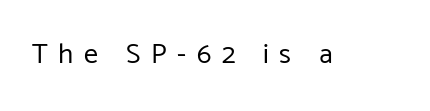
Any mark beneath the type? The region is blank. The characters display no serif detailing; their extremities are plain. The letters advance in unequal steps, a hallmark of proportional type. This rendering widens character spacing well past its baseline value.
